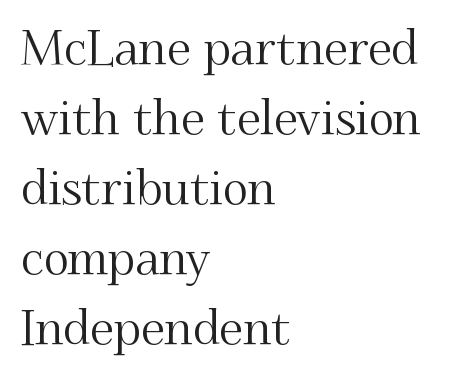
When letters stand straight like this, we call the style roman or upright. Does extra space separate the letters? No, they use regular spacing. Interline gaps are of average width in this sample. Typographically, this falls in the serif category. The passage shown is typed in a proportional face where columns would drift.
